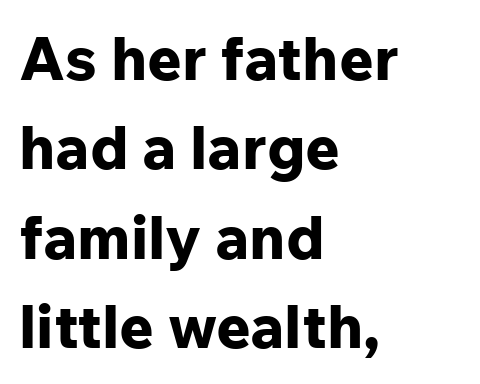
Q: Is the text bold? A: Yes.
Q: Is the text italic (slanted)? A: No, it is upright.
Q: Is the typeface a serif or a sans-serif typeface? A: Sans-serif.
Q: Is the text underlined? A: No.
Q: How is the paragraph aligned? A: Left-aligned.
Q: Is the spacing between letters normal or unusually wide? A: Normal.
Q: Is the spacing between lines tight, normal or loose? A: Normal.
Q: Width (condensed, normal, or wide)? A: Normal.
Q: Stroke contrast? A: Low.
Q: x-height? A: Medium.
Q: Monospaced? A: No.
